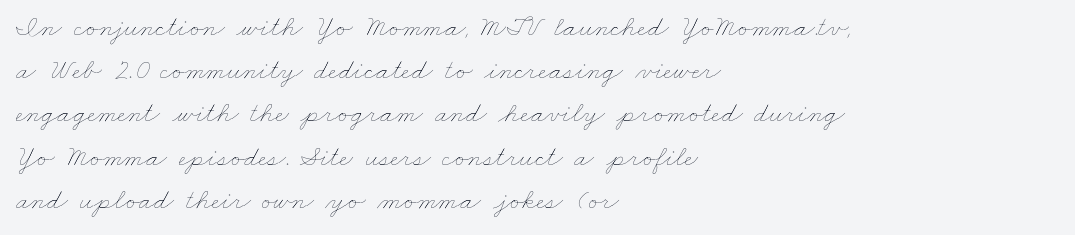
Q: Is the text bold? A: No.
Q: Is the text underlined? A: No.
Q: How is the paragraph aligned? A: Left-aligned.
Q: Is the spacing between letters normal or unusually wide? A: Normal.
Q: Is the spacing between lines tight, normal or loose? A: Normal.
Q: Width (condensed, normal, or wide)? A: Wide.
Q: Stroke contrast? A: Low.
Q: x-height? A: Small.
Q: Monospaced? A: No.
